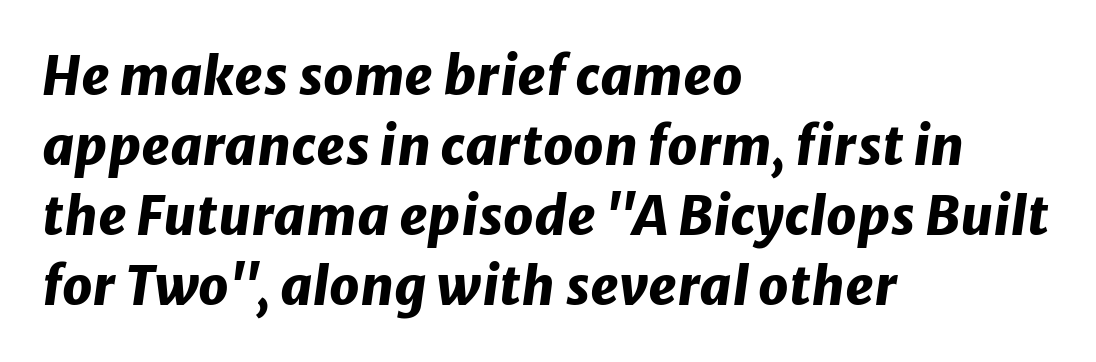
The image shows 53 px heavy type, italic (leaning right); set left-aligned, normal line spacing (1.32x), normal letter spacing, not underlined; low stroke contrast and a medium x-height.
